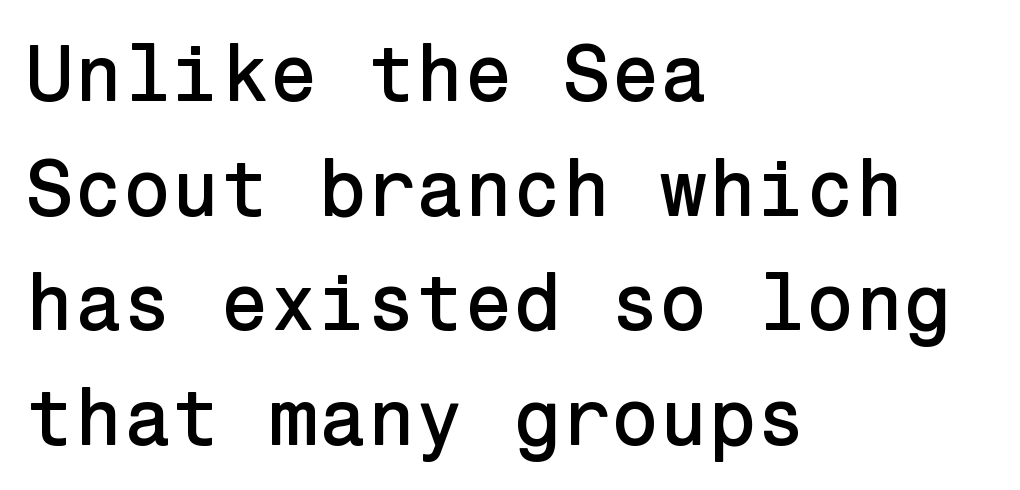
Q: Is the text italic (slanted)? A: No, it is upright.
Q: Is the typeface a serif or a sans-serif typeface? A: Sans-serif.
Q: Is the text underlined? A: No.
Q: How is the paragraph aligned? A: Left-aligned.
Q: Is the spacing between letters normal or unusually wide? A: Normal.
Q: Is the spacing between lines tight, normal or loose? A: Normal.
Q: Width (condensed, normal, or wide)? A: Normal.
Q: Stroke contrast? A: Low.
Q: x-height? A: Medium.
